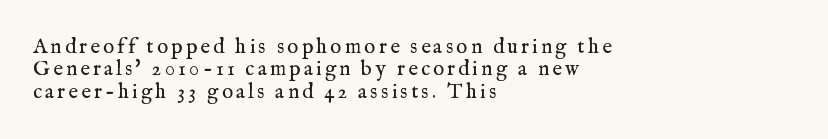
{"italic": "no", "bold": "no", "underline": "no", "align": "left", "line_spacing": "tight", "line_spacing_ratio": 1.06, "glyph_px": 21}
